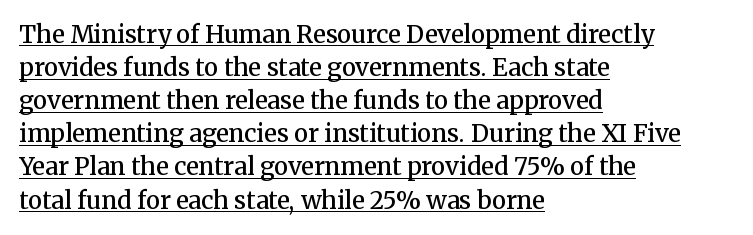
{"italic": "no", "bold": "semi", "underline": "yes", "align": "left", "line_spacing": "normal", "line_spacing_ratio": 1.38, "letter_spacing": "normal", "letter_spacing_em": 0.0, "glyph_px": 24}
